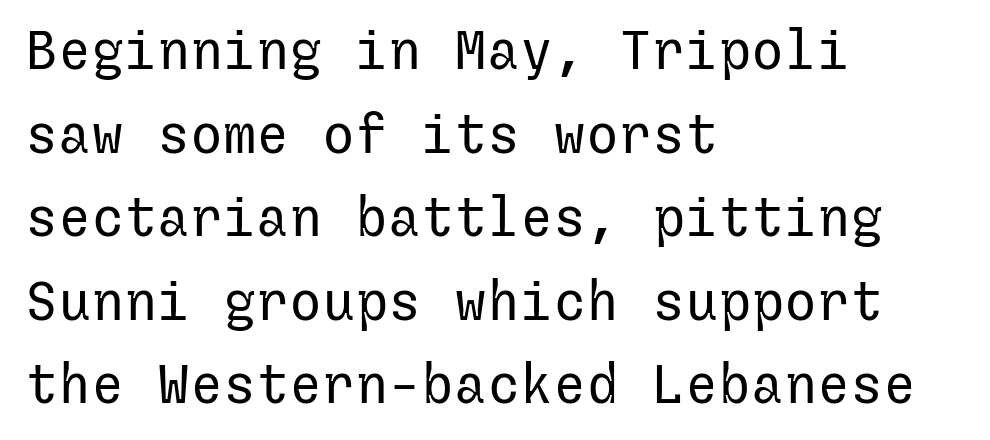
{"serif": "no", "italic": "no", "bold": "no", "weight": "regular", "width": "normal", "stroke_contrast": "low", "x_height": "medium", "underline": "no", "align": "left", "line_spacing": "normal", "line_spacing_ratio": 1.52, "letter_spacing": "normal", "letter_spacing_em": 0.0, "glyph_px": 55}
